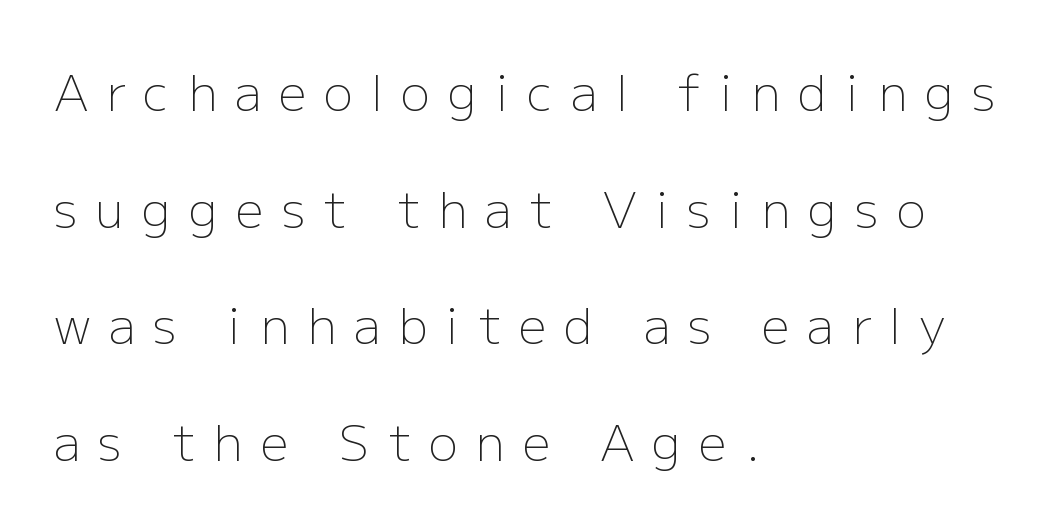
The letters advance in unequal steps, a hallmark of proportional type. This reads as an unemphasized weight, regular at the heaviest. Stroke terminals: plain, sans-serif. The rendering uses a large line-height, opening up the rows. The foot of each line stays bare and open.
